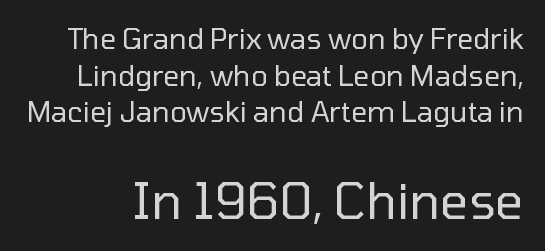
Top chunk: small. Bottom chunk: large. The passage shown is typed in a proportional face where columns would drift. The type is set solid horizontally, with unmodified tracking. The vertical gap from one line to the next is medium.
